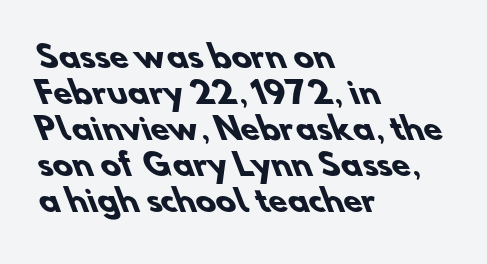
The area under the type is left untouched. Notice how thick the strokes are: this is what a full bold looks like. No extra tracking has been applied to these lines. Notice how the passage keeps a crisp vertical edge on the left only. Stroke terminals: plain, sans-serif. Here the designer chose a conventional face with non-uniform glyph widths.
